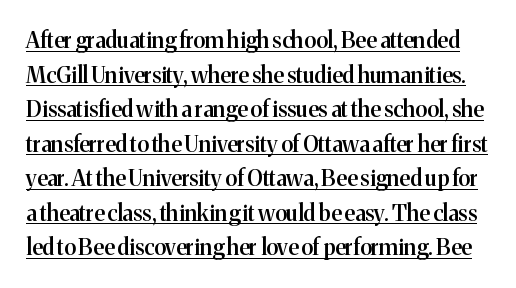
This is underlined copy, the kind a proofreader might mark for attention. Rendered with straight, roman letterforms. The horizontal fit of the characters is conventional and even. The strokes are fattened partway — semibold, not bold.
